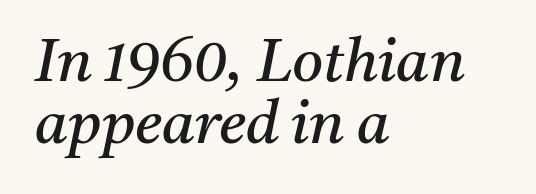
The image shows 60 px regular-weight serif type, italic (leaning right); set left-aligned, tight line spacing (1.04x), normal letter spacing, not underlined; medium stroke contrast and a medium x-height.
